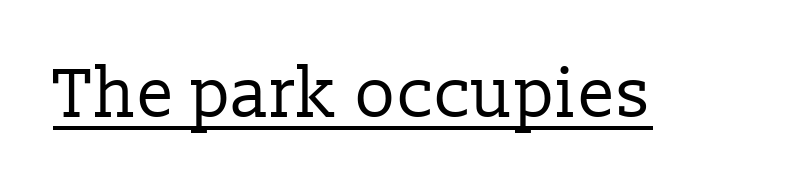
Q: Is the text bold? A: No.
Q: Is the text italic (slanted)? A: No, it is upright.
Q: Is the typeface a serif or a sans-serif typeface? A: Serif.
Q: Is the text underlined? A: Yes.
Q: Is the spacing between letters normal or unusually wide? A: Normal.
Q: Width (condensed, normal, or wide)? A: Normal.
Q: Stroke contrast? A: Low.
Q: x-height? A: Medium.
Q: Monospaced? A: No.
